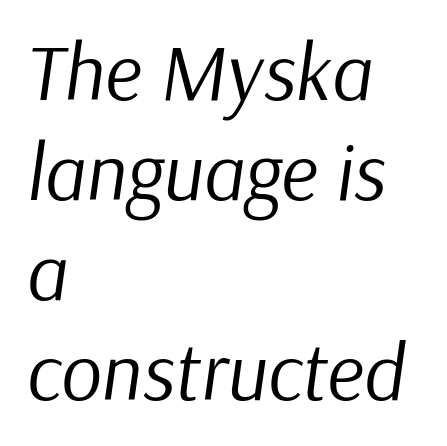
The image shows 80 px regular-weight type, italic (leaning right); set left-aligned, normal line spacing (1.25x), normal letter spacing, not underlined; low stroke contrast and a medium x-height.
